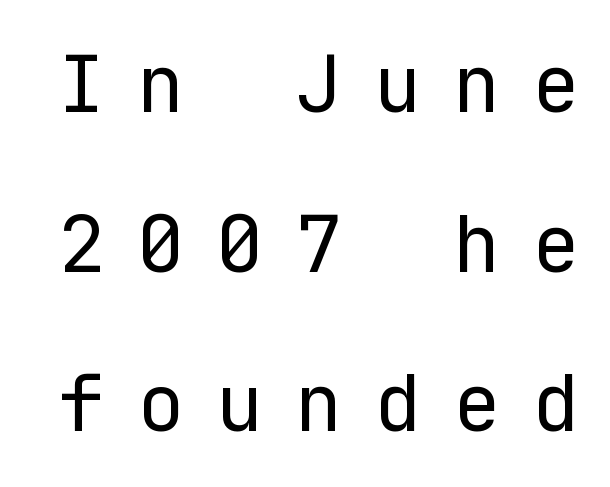
The image shows 79 px regular-weight sans-serif type, upright, monospaced; set loose line spacing (2.02x), unusually wide letter spacing (+0.4 em), not underlined; low stroke contrast and a medium x-height.
